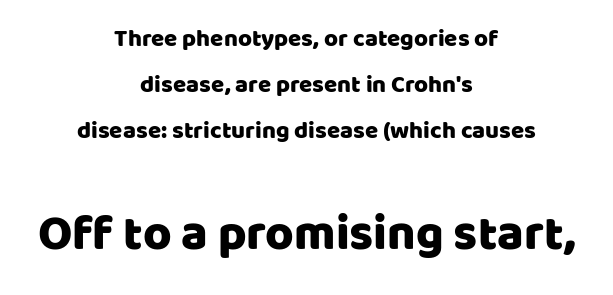
{"serif": "no", "italic": "no", "width": "normal", "stroke_contrast": "low", "x_height": "large", "monospaced": "no", "underline": "no", "align": "center", "line_spacing": "loose", "line_spacing_ratio": 1.91, "letter_spacing": "normal", "letter_spacing_em": 0.0, "larger_block": "second", "size_ratio": 2.04, "glyph_px": 49}
